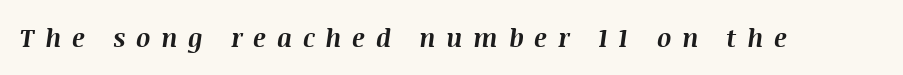
The image shows 25 px bold type, italic (leaning right); set unusually wide letter spacing (+0.43 em), not underlined.
